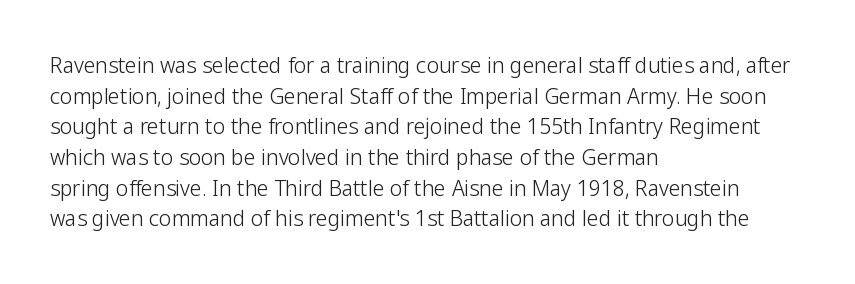
{"italic": "no", "bold": "no", "underline": "no", "align": "left", "line_spacing": "normal", "line_spacing_ratio": 1.46, "letter_spacing": "normal", "letter_spacing_em": 0.0, "glyph_px": 21}
